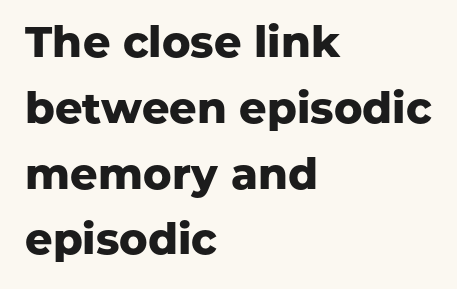
The image shows 43 px heavy sans-serif type, upright; set left-aligned, normal line spacing (1.53x), normal letter spacing, not underlined; low stroke contrast and a medium x-height.
